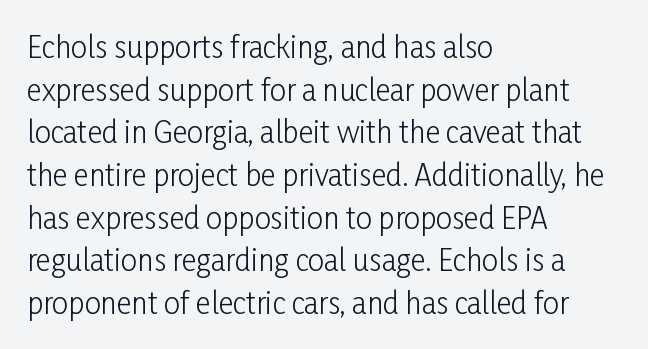
Q: Is the text bold? A: No.
Q: Is the text italic (slanted)? A: No, it is upright.
Q: Is the typeface a serif or a sans-serif typeface? A: Sans-serif.
Q: Is the text underlined? A: No.
Q: How is the paragraph aligned? A: Left-aligned.
Q: Is the spacing between letters normal or unusually wide? A: Normal.
Q: Is the spacing between lines tight, normal or loose? A: Normal.
Q: Width (condensed, normal, or wide)? A: Condensed.
Q: Stroke contrast? A: Low.
Q: x-height? A: Medium.
Q: Monospaced? A: No.
